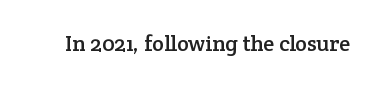
Q: Is the text italic (slanted)? A: No, it is upright.
Q: Is the text underlined? A: No.
Q: Is the spacing between letters normal or unusually wide? A: Normal.
